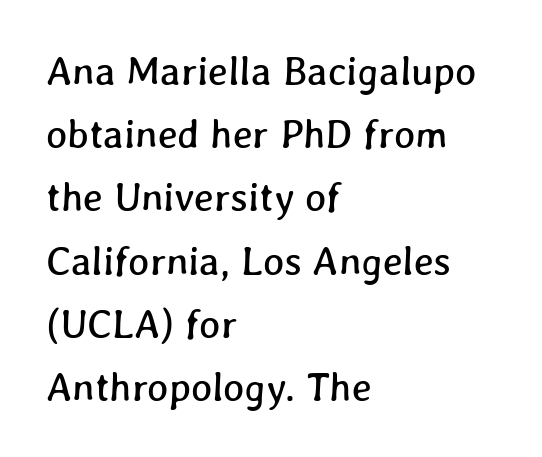
Q: Is the text underlined? A: No.
Q: How is the paragraph aligned? A: Left-aligned.
Q: Is the spacing between letters normal or unusually wide? A: Normal.
Q: Is the spacing between lines tight, normal or loose? A: Normal.
Q: Width (condensed, normal, or wide)? A: Normal.
Q: Stroke contrast? A: Low.
Q: x-height? A: Medium.
Q: Monospaced? A: No.
